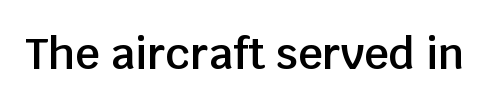
{"serif": "no", "italic": "no", "bold": "semi", "weight": "semibold", "width": "normal", "stroke_contrast": "low", "x_height": "large", "monospaced": "no", "underline": "no", "letter_spacing": "normal", "letter_spacing_em": 0.0, "glyph_px": 43}
